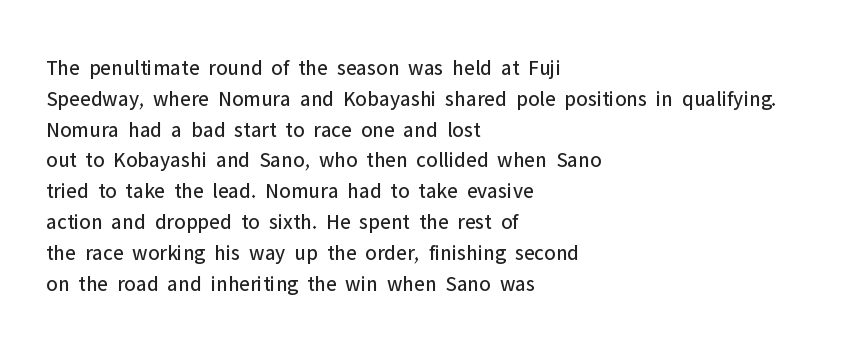
{"italic": "no", "bold": "no", "underline": "no", "align": "left", "line_spacing": "normal", "line_spacing_ratio": 1.4, "letter_spacing": "normal", "letter_spacing_em": 0.0, "glyph_px": 22}
